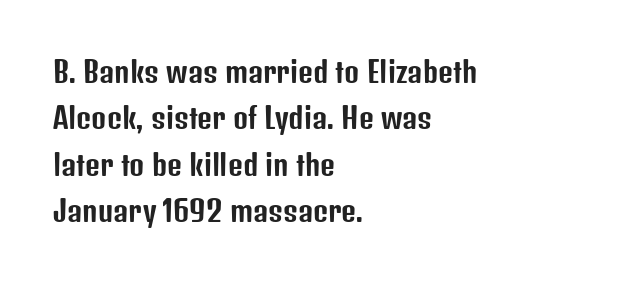
{"serif": "no", "italic": "no", "width": "condensed", "stroke_contrast": "low", "x_height": "medium", "monospaced": "no", "underline": "no", "align": "left", "line_spacing": "normal", "line_spacing_ratio": 1.6, "letter_spacing": "normal", "letter_spacing_em": 0.0, "glyph_px": 29}
